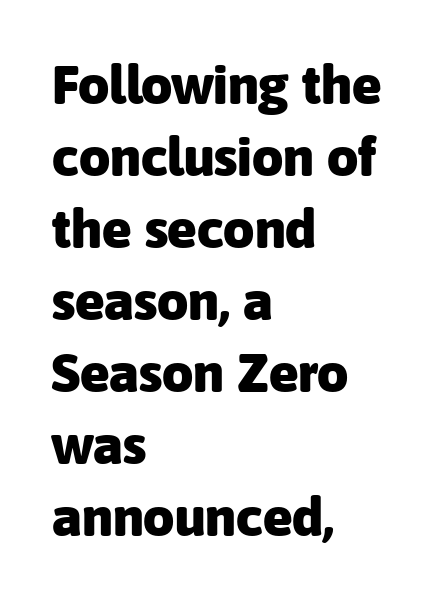
The setting favours the left margin, as ordinary paragraphs usually do. Proportional: the letters do not fall into vertical columns. Plenty of ink on the page — the face is bold. Check where the strokes stop: nothing finishes them off — pure sans.
